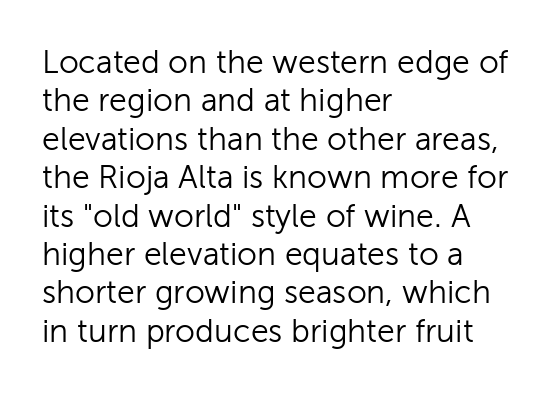
Proportional: the letters do not fall into vertical columns. The face used here is a sans, in the tradition of grotesques and geometrics. The letters stand straight up with perfectly vertical stems. No extra tracking has been applied to these lines. Nobody drew a line under any word here. This rendering uses left alignment, leaving the right contour irregular.
